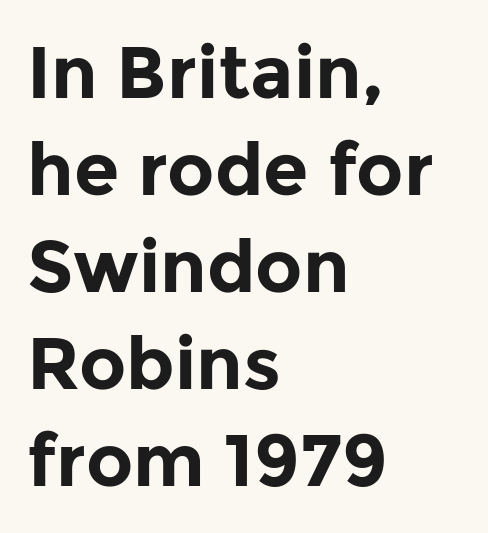
Q: Is the text bold? A: Yes.
Q: Is the text italic (slanted)? A: No, it is upright.
Q: Is the typeface a serif or a sans-serif typeface? A: Sans-serif.
Q: Is the text underlined? A: No.
Q: How is the paragraph aligned? A: Left-aligned.
Q: Is the spacing between letters normal or unusually wide? A: Normal.
Q: Is the spacing between lines tight, normal or loose? A: Normal.
Q: Width (condensed, normal, or wide)? A: Normal.
Q: Stroke contrast? A: Low.
Q: x-height? A: Medium.
Q: Monospaced? A: No.
